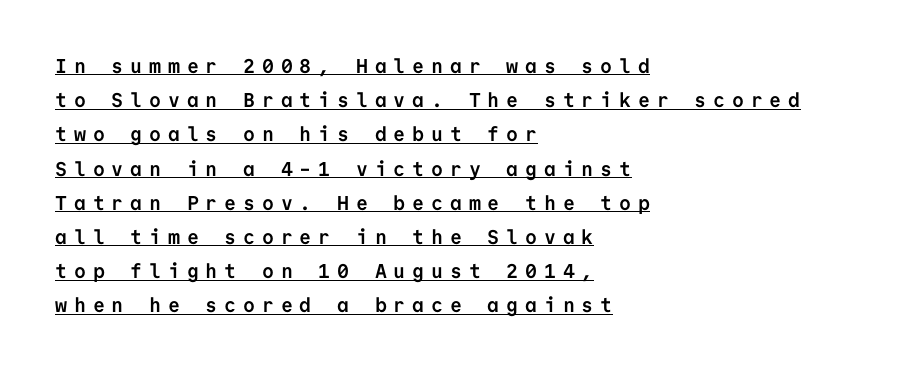
{"italic": "no", "bold": "yes", "underline": "yes", "align": "left", "line_spacing_ratio": 1.71, "letter_spacing": "wide", "letter_spacing_em": 0.34, "glyph_px": 20}
